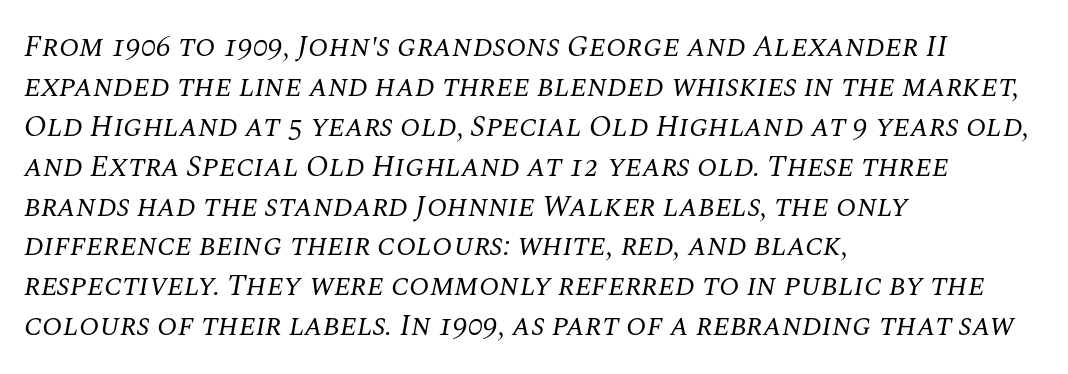
Is the block centered? No — it sits flush against the left margin. Type without underlining. When letters slant like this, we call the style italic. Evenly set lines give the paragraph a standard silhouette. On a weight scale, this lands at 450 or below. Words appear dense and cohesive because spacing is normal.
